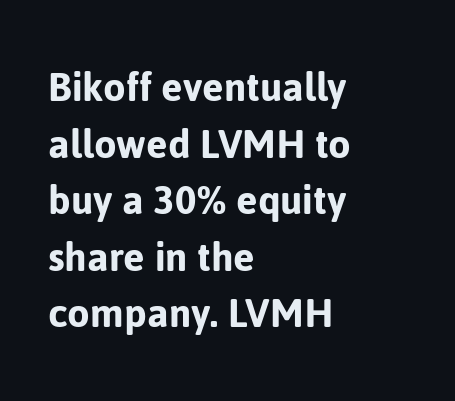
{"serif": "no", "italic": "no", "width": "normal", "stroke_contrast": "low", "x_height": "medium", "monospaced": "no", "underline": "no", "align": "left", "line_spacing_ratio": 1.23, "letter_spacing": "normal", "letter_spacing_em": 0.0, "glyph_px": 46}
